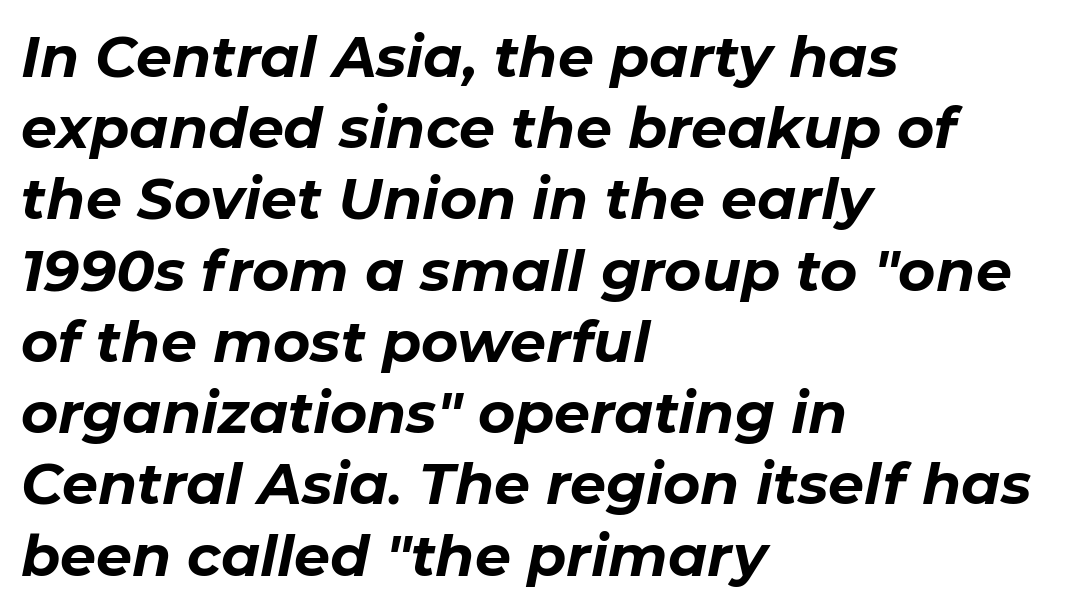
{"italic": "yes", "lean": "right", "slant_degrees": 11, "bold": "yes", "weight": "bold", "width": "normal", "stroke_contrast": "low", "x_height": "medium", "monospaced": "no", "underline": "no", "align": "left", "line_spacing": "normal", "line_spacing_ratio": 1.25, "letter_spacing": "normal", "letter_spacing_em": 0.0, "glyph_px": 57}
